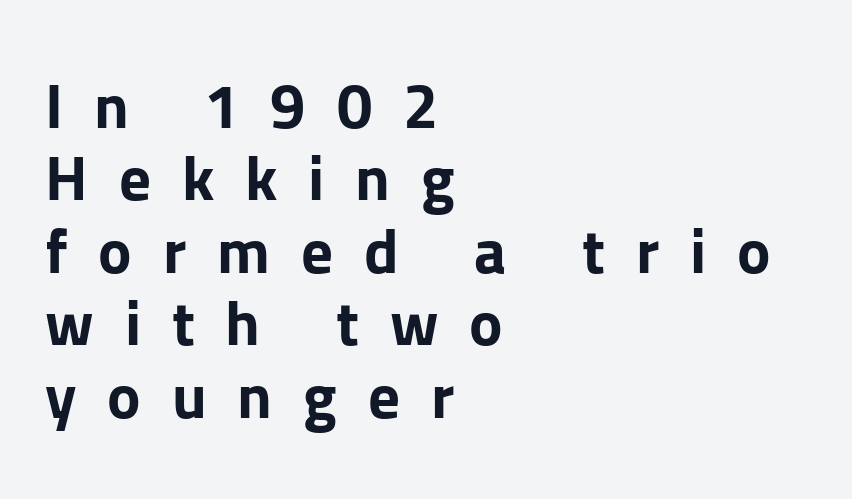
{"serif": "no", "italic": "no", "bold": "yes", "weight": "bold", "width": "normal", "stroke_contrast": "low", "x_height": "medium", "monospaced": "no", "underline": "no", "align": "left", "line_spacing": "tight", "line_spacing_ratio": 1.15, "letter_spacing": "wide", "letter_spacing_em": 0.49, "glyph_px": 63}
